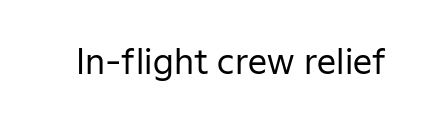
The image shows 34 px regular-weight sans-serif type, upright; set normal letter spacing, not underlined; low stroke contrast and a medium x-height.
